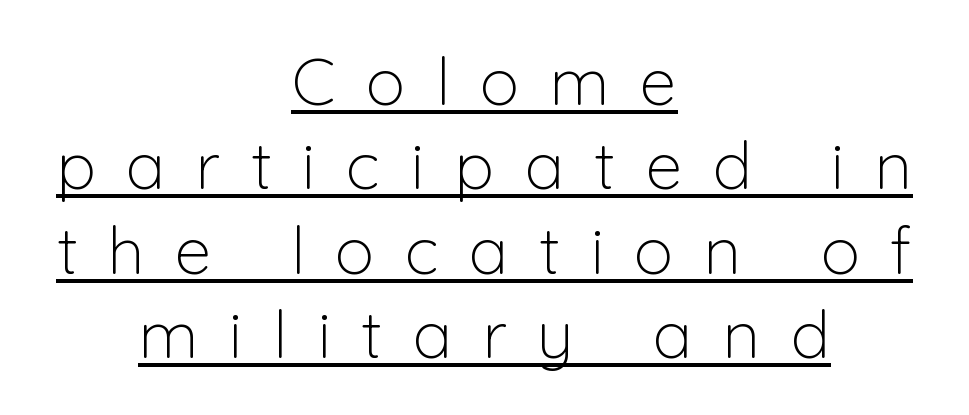
{"serif": "no", "italic": "no", "bold": "no", "weight": "light", "width": "normal", "stroke_contrast": "low", "x_height": "medium", "monospaced": "no", "underline": "yes", "align": "center", "line_spacing": "normal", "line_spacing_ratio": 1.28, "letter_spacing": "wide", "letter_spacing_em": 0.46, "glyph_px": 66}
